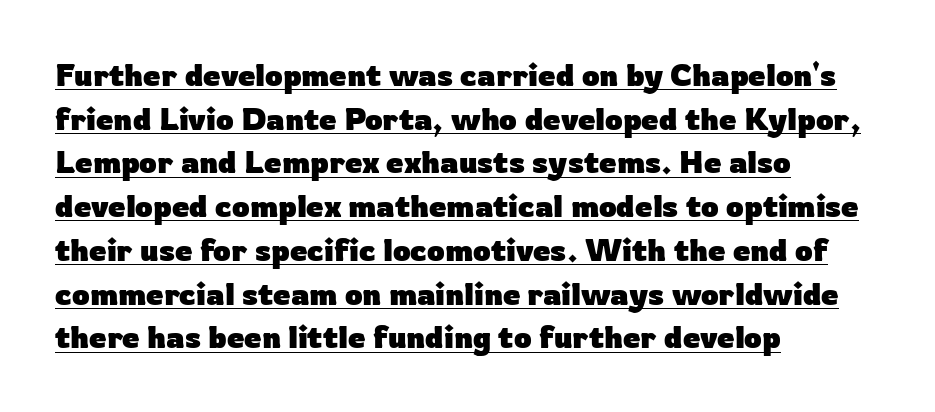
Q: Is the text bold? A: Yes.
Q: Is the text italic (slanted)? A: No, it is upright.
Q: Is the typeface a serif or a sans-serif typeface? A: Sans-serif.
Q: Is the text underlined? A: Yes.
Q: How is the paragraph aligned? A: Left-aligned.
Q: Is the spacing between letters normal or unusually wide? A: Normal.
Q: Is the spacing between lines tight, normal or loose? A: Normal.
Q: Width (condensed, normal, or wide)? A: Normal.
Q: Stroke contrast? A: Low.
Q: x-height? A: Medium.
Q: Monospaced? A: No.
